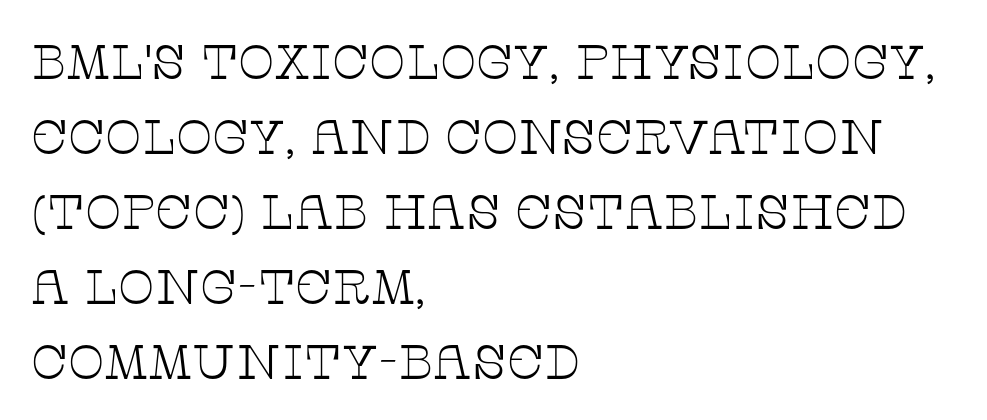
{"serif": "yes", "italic": "no", "bold": "no", "weight": "thin", "width": "wide", "stroke_contrast": "low", "x_height": "large", "monospaced": "no", "underline": "no", "align": "left", "line_spacing": "normal", "line_spacing_ratio": 1.56, "letter_spacing": "normal", "letter_spacing_em": 0.0, "glyph_px": 48}
